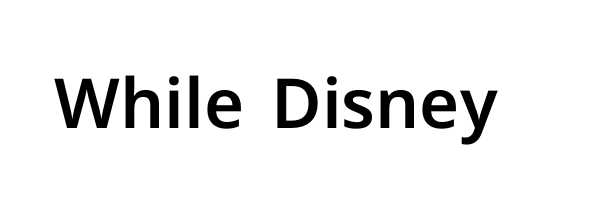
Q: Is the text italic (slanted)? A: No, it is upright.
Q: Is the typeface a serif or a sans-serif typeface? A: Sans-serif.
Q: Is the text underlined? A: No.
Q: Is the spacing between letters normal or unusually wide? A: Normal.
Q: Width (condensed, normal, or wide)? A: Normal.
Q: Stroke contrast? A: Low.
Q: x-height? A: Medium.
Q: Monospaced? A: No.
